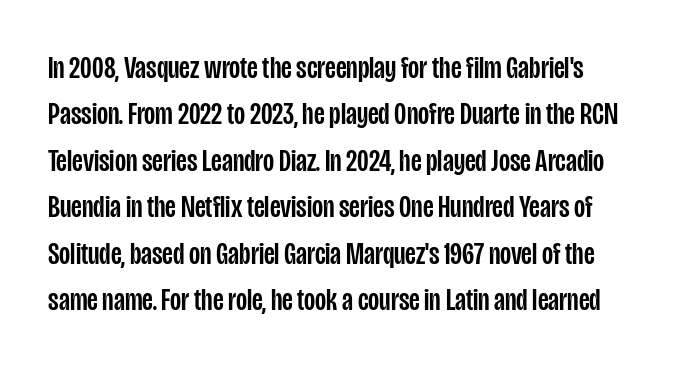
{"serif": "no", "italic": "no", "width": "condensed", "stroke_contrast": "low", "x_height": "large", "monospaced": "no", "underline": "no", "line_spacing": "normal", "line_spacing_ratio": 1.45, "letter_spacing": "normal", "letter_spacing_em": 0.0, "glyph_px": 32}
